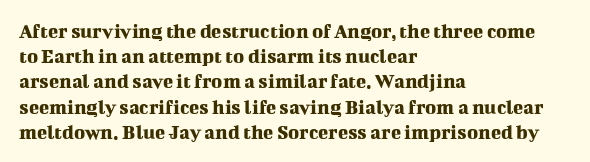
{"italic": "no", "underline": "no", "align": "left", "line_spacing_ratio": 1.2, "letter_spacing": "normal", "letter_spacing_em": 0.0, "glyph_px": 21}
